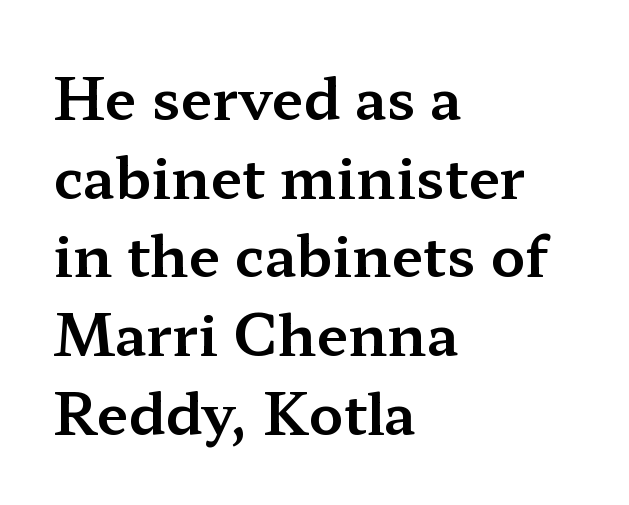
The image shows 57 px wide serif type, upright; set left-aligned, normal line spacing (1.38x), normal letter spacing, not underlined; medium stroke contrast and a medium x-height.
